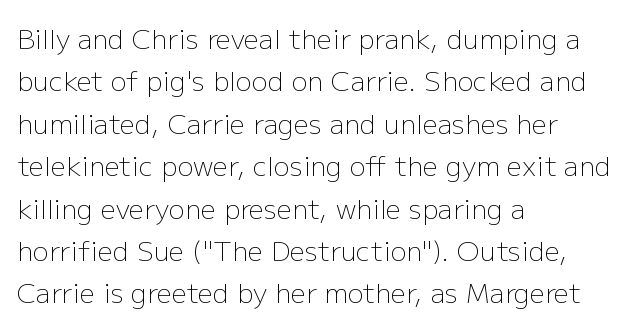
The image shows 27 px text type, upright; set left-aligned, normal line spacing (1.57x), normal letter spacing, not underlined.
